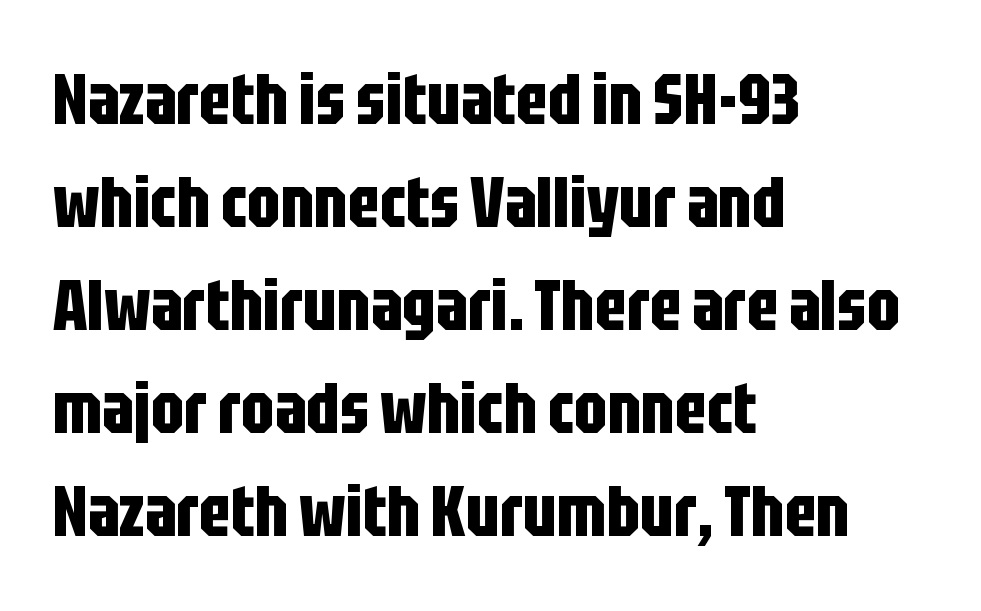
The rendering uses a bold face; every stroke is thick and dark. This rendering employs a face without finishing strokes, i.e., a sans-serif. The font's upright variant was chosen for this text. The typesetter chose a ragged-right arrangement here. Words float on clear page, feet unadorned. Horizontal bands of white between lines are of average thickness.
